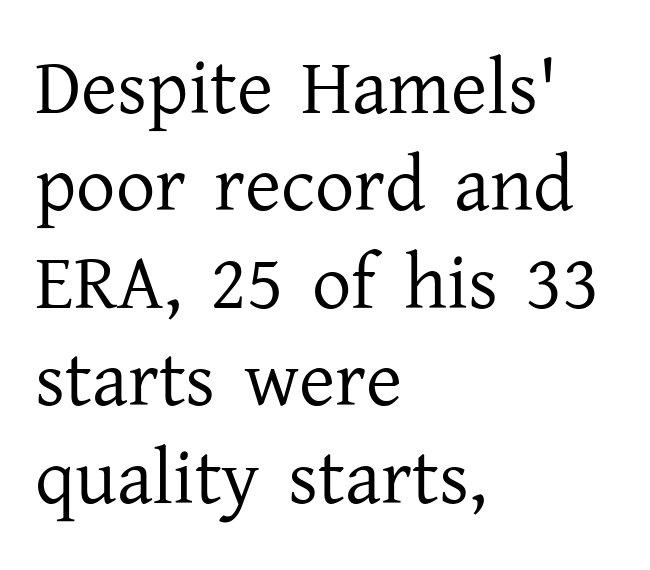
{"serif": "yes", "italic": "no", "bold": "no", "weight": "regular", "width": "normal", "stroke_contrast": "low", "x_height": "medium", "monospaced": "no", "underline": "no", "align": "left", "line_spacing": "normal", "line_spacing_ratio": 1.25, "letter_spacing": "normal", "letter_spacing_em": 0.0, "glyph_px": 78}
